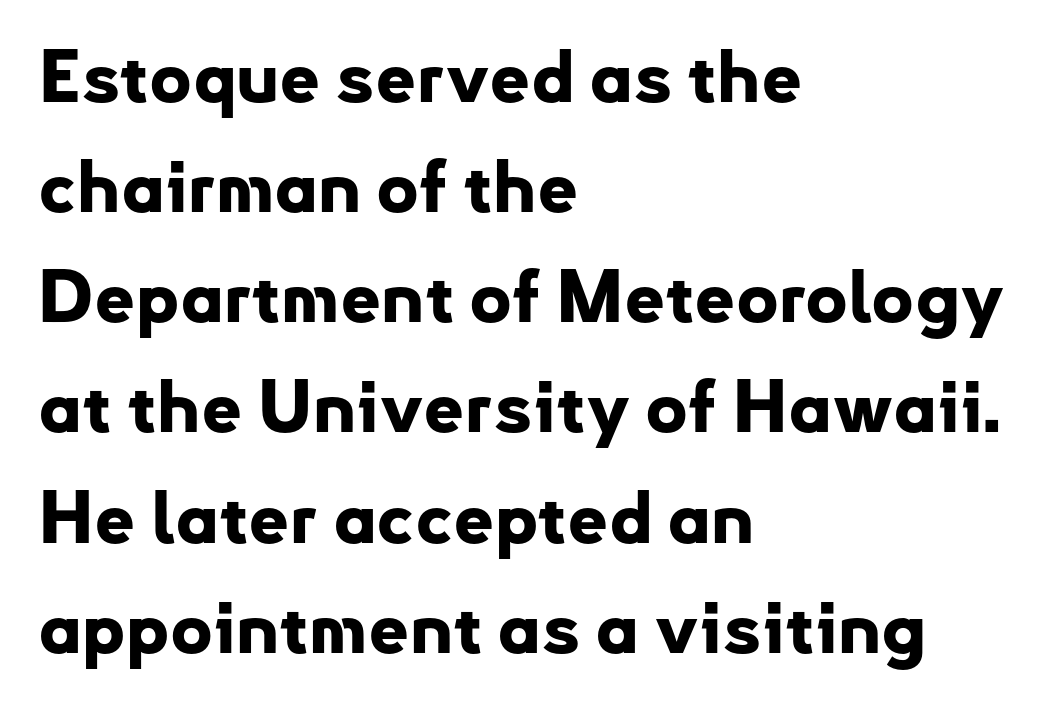
{"serif": "no", "italic": "no", "bold": "yes", "weight": "bold", "width": "normal", "stroke_contrast": "low", "x_height": "small", "monospaced": "no", "underline": "no", "align": "left", "line_spacing": "normal", "line_spacing_ratio": 1.53, "letter_spacing": "normal", "letter_spacing_em": 0.0, "glyph_px": 72}
